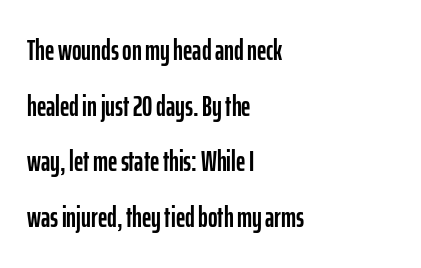
The passage shown is not underscored anywhere. You could not count columns in this text — the font is proportionally spaced. Alignment: flush left. The text was rendered using a sans face with plain stroke endings. The letters stand straight up with perfectly vertical stems. Is the letter spacing exaggerated? No — it looks like the ordinary default.
